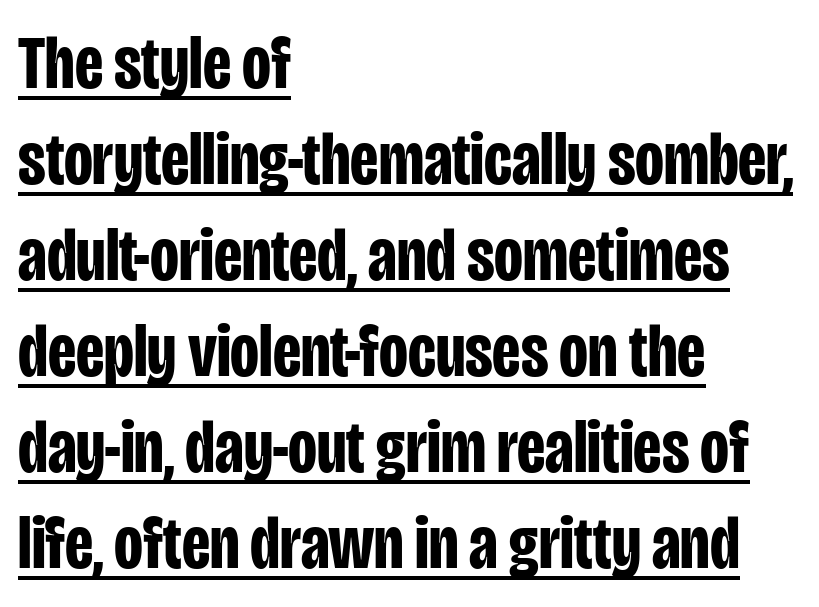
Has an underline been added? It has. A typesetter would mark this as roman, not italic. Successive baselines arrive at the customary interval. You could not count columns in this text — the font is proportionally spaced. Its strokes are broad and dark, the hallmark of bold type.
